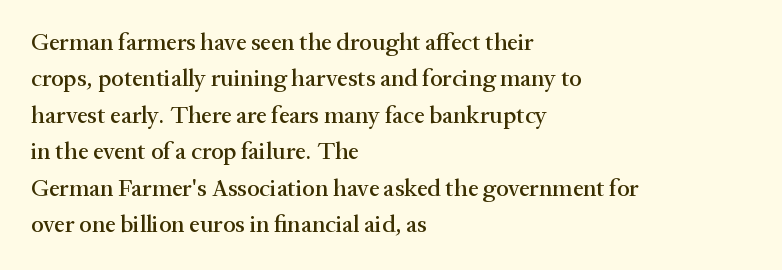
Q: Is the text italic (slanted)? A: No, it is upright.
Q: Is the text underlined? A: No.
Q: How is the paragraph aligned? A: Left-aligned.
Q: Is the spacing between letters normal or unusually wide? A: Normal.
Q: Is the spacing between lines tight, normal or loose? A: Normal.
